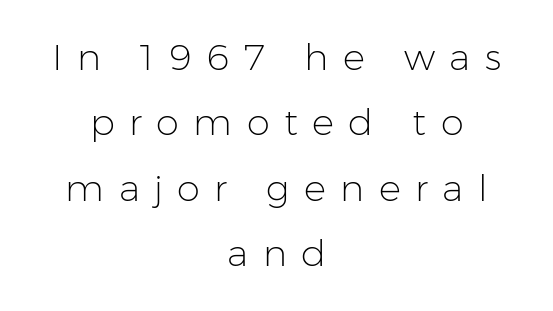
The typesetting does not lean heavy: it is not bold. Note the varied advance widths — an 'i' is clearly narrower than an 'm'. The face used here is rendered with a markedly widened letterfit. The space directly below the letters is spotless.
